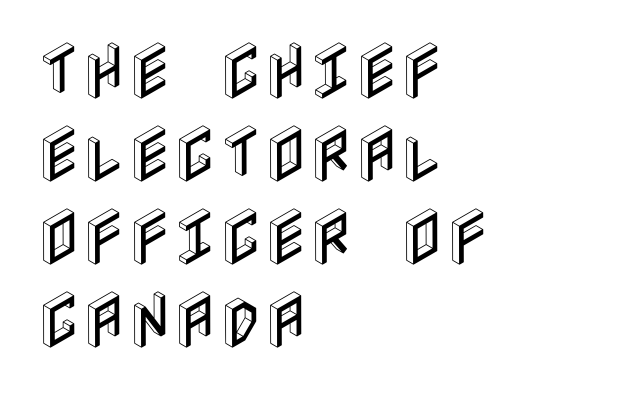
Q: Is the text italic (slanted)? A: No, it is upright.
Q: Is the text underlined? A: No.
Q: How is the paragraph aligned? A: Left-aligned.
Q: Is the spacing between letters normal or unusually wide? A: Normal.
Q: Is the spacing between lines tight, normal or loose? A: Normal.
Q: Width (condensed, normal, or wide)? A: Condensed.
Q: x-height? A: Large.
